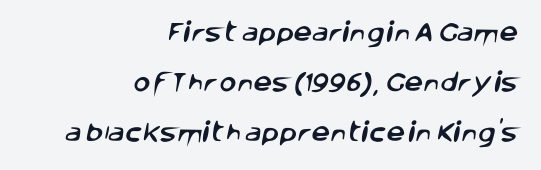
The text block is weighted toward the right margin, trailing off unevenly leftward. How would I describe the line gaps? Wide and relaxed. Unmarked baselines from the first word to the last. How are the letters spaced? Ordinarily, with no added tracking.
